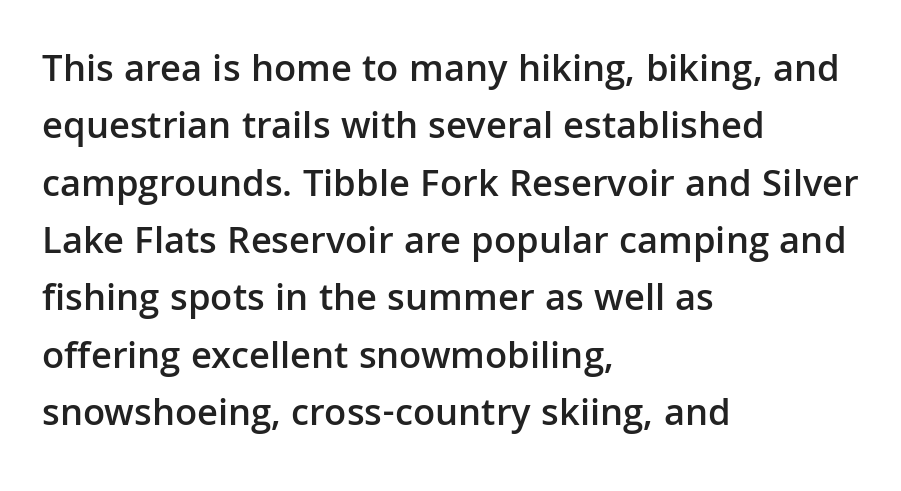
The font is running at a semibold setting, under full bold. The typesetter chose a ragged-right arrangement here. Bare-footed words on every line. The axis of the letterforms is exactly vertical.
